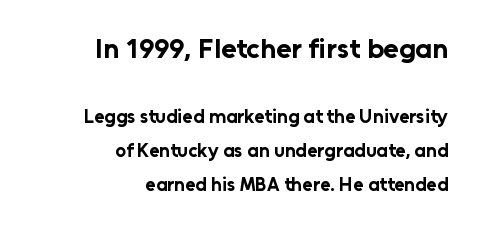
{"serif": "no", "italic": "no", "bold": "yes", "weight": "bold", "width": "normal", "stroke_contrast": "low", "x_height": "medium", "monospaced": "no", "underline": "no", "align": "right", "line_spacing_ratio": 1.8, "letter_spacing": "normal", "letter_spacing_em": 0.0, "larger_block": "first", "size_ratio": 1.47, "glyph_px": 28}
